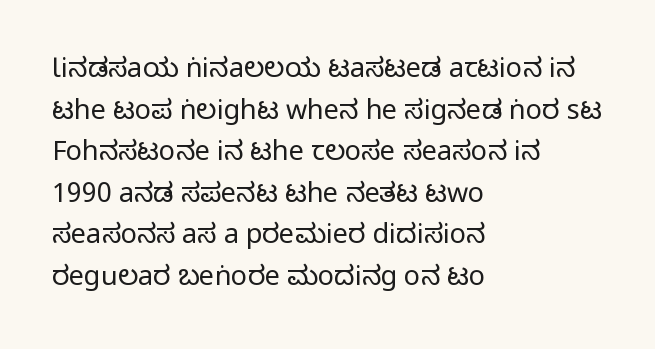
This sample uses an upright cut, with every glyph sitting square on the baseline. Lines of text with bare space underneath. The setting favours the left margin, as ordinary paragraphs usually do. Leading: standard. The typesetting does not lean heavy: it is not bold. You could call the tracking neutral — neither tight nor loose.
